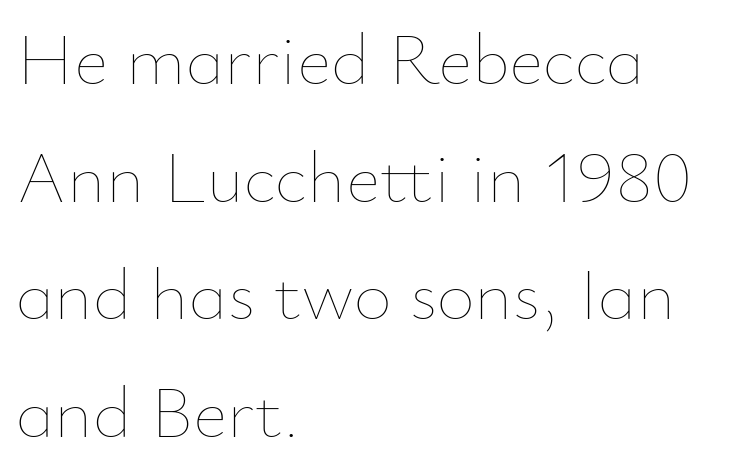
Q: Is the text bold? A: No.
Q: Is the text italic (slanted)? A: No, it is upright.
Q: Is the text underlined? A: No.
Q: How is the paragraph aligned? A: Left-aligned.
Q: Is the spacing between letters normal or unusually wide? A: Normal.
Q: Is the spacing between lines tight, normal or loose? A: Normal.
Q: Width (condensed, normal, or wide)? A: Normal.
Q: Stroke contrast? A: Low.
Q: x-height? A: Small.
Q: Monospaced? A: No.
